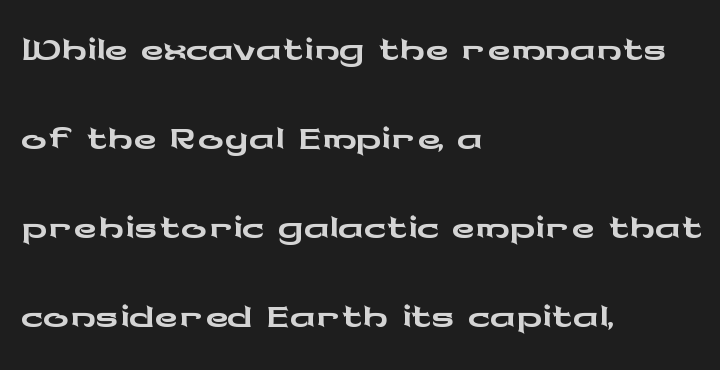
Q: Is the text italic (slanted)? A: No, it is upright.
Q: Is the typeface a serif or a sans-serif typeface? A: Sans-serif.
Q: Is the text underlined? A: No.
Q: How is the paragraph aligned? A: Left-aligned.
Q: Is the spacing between letters normal or unusually wide? A: Normal.
Q: Is the spacing between lines tight, normal or loose? A: Normal.
Q: Width (condensed, normal, or wide)? A: Wide.
Q: Stroke contrast? A: Low.
Q: x-height? A: Medium.
Q: Monospaced? A: No.
